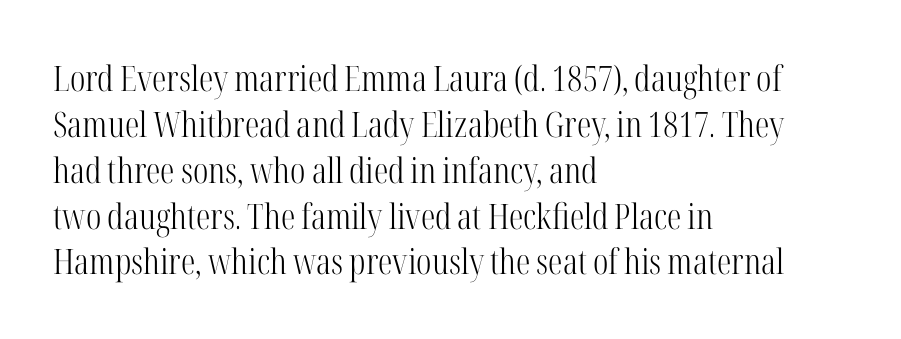
{"serif": "yes", "italic": "no", "bold": "no", "weight": "light", "width": "condensed", "stroke_contrast": "high", "x_height": "medium", "monospaced": "no", "underline": "no", "align": "left", "line_spacing": "normal", "line_spacing_ratio": 1.31, "letter_spacing": "normal", "letter_spacing_em": 0.0, "glyph_px": 35}
